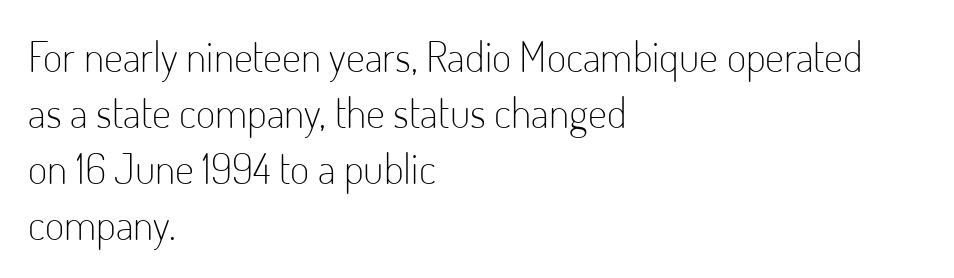
Q: Is the text bold? A: No.
Q: Is the text italic (slanted)? A: No, it is upright.
Q: Is the typeface a serif or a sans-serif typeface? A: Sans-serif.
Q: Is the text underlined? A: No.
Q: How is the paragraph aligned? A: Left-aligned.
Q: Is the spacing between letters normal or unusually wide? A: Normal.
Q: Is the spacing between lines tight, normal or loose? A: Normal.
Q: Width (condensed, normal, or wide)? A: Condensed.
Q: Stroke contrast? A: Low.
Q: x-height? A: Small.
Q: Monospaced? A: No.
